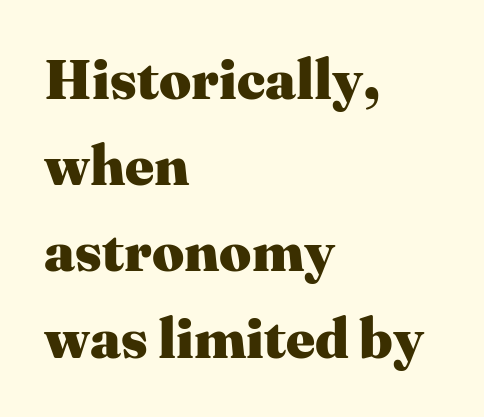
The image shows 56 px heavy serif type, upright; set left-aligned, normal line spacing (1.54x), normal letter spacing, not underlined; medium stroke contrast and a medium x-height.
